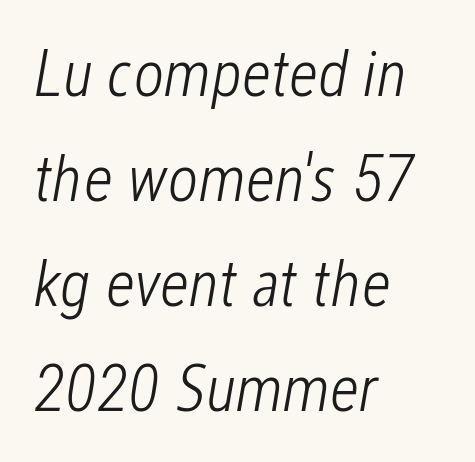
Q: Is the text bold? A: No.
Q: Is the text italic (slanted)? A: Yes, it leans right by about 12 degrees.
Q: Is the text underlined? A: No.
Q: How is the paragraph aligned? A: Left-aligned.
Q: Is the spacing between letters normal or unusually wide? A: Normal.
Q: Is the spacing between lines tight, normal or loose? A: Normal.
Q: Width (condensed, normal, or wide)? A: Condensed.
Q: Stroke contrast? A: Low.
Q: x-height? A: Medium.
Q: Monospaced? A: No.
